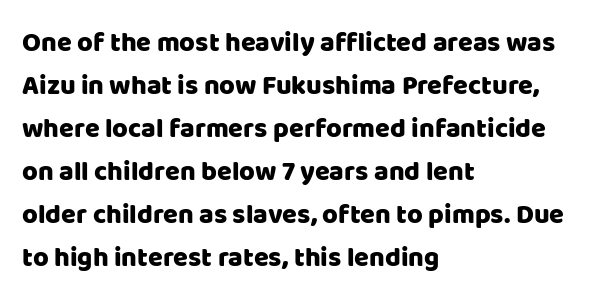
Notice how descenders clear the ascenders below comfortably — that's standard leading. Rendered with straight, roman letterforms. These lines keep a tight, regular rhythm from letter to letter. Only glyphs here, with clear space below each row. Line beginnings align vertically; line endings do not.
